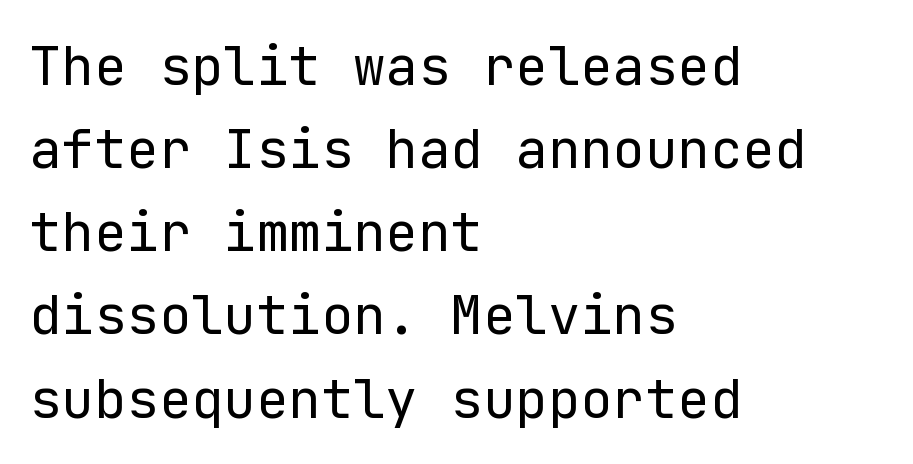
The image shows 54 px regular-weight sans-serif type, upright; set left-aligned, normal line spacing (1.54x), normal letter spacing, not underlined; low stroke contrast and a medium x-height.
